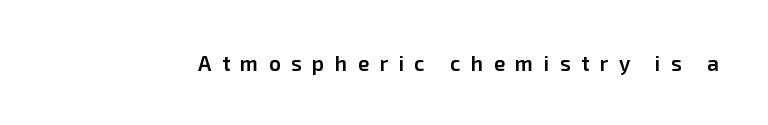
Q: Is the text bold? A: Semi-bold.
Q: Is the text italic (slanted)? A: No, it is upright.
Q: Is the text underlined? A: No.
Q: Is the spacing between letters normal or unusually wide? A: Unusually wide.
